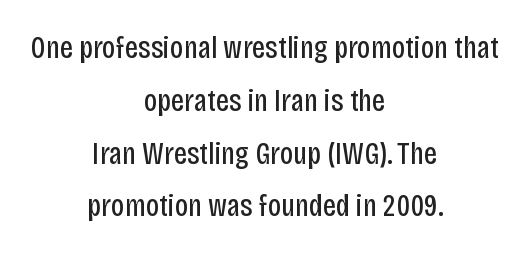
The designer went with a sans here, leaving each stem footless. The letterforms sit shoulder to shoulder at normal distance. This sample keeps an unexceptional amount of space between lines. These lines are rendered in a variable-pitch font. Posture: upright roman. The glyphs are unaccompanied by any horizontal stroke below them.
